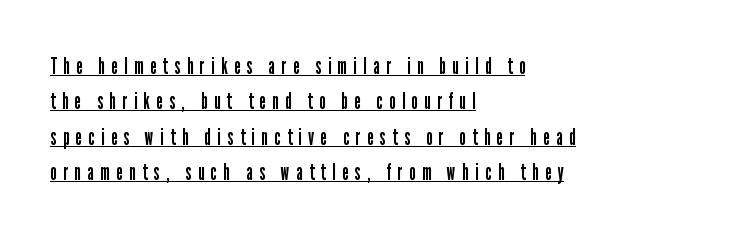
{"italic": "no", "bold": "no", "underline": "yes", "align": "left", "line_spacing": "normal", "line_spacing_ratio": 1.47, "letter_spacing": "wide", "letter_spacing_em": 0.27, "glyph_px": 24}
